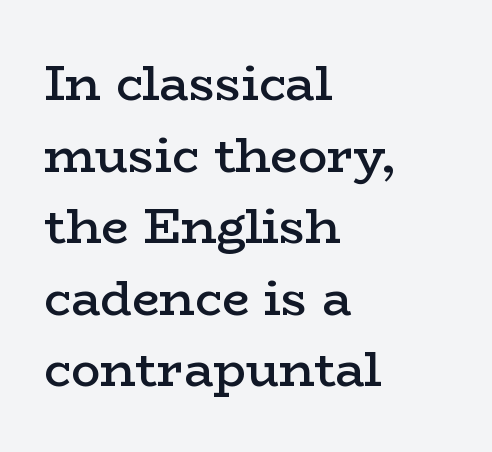
Q: Is the text bold? A: Semi-bold.
Q: Is the text italic (slanted)? A: No, it is upright.
Q: Is the typeface a serif or a sans-serif typeface? A: Serif.
Q: Is the text underlined? A: No.
Q: How is the paragraph aligned? A: Left-aligned.
Q: Is the spacing between letters normal or unusually wide? A: Normal.
Q: Is the spacing between lines tight, normal or loose? A: Normal.
Q: Width (condensed, normal, or wide)? A: Wide.
Q: Stroke contrast? A: Low.
Q: x-height? A: Medium.
Q: Monospaced? A: No.
